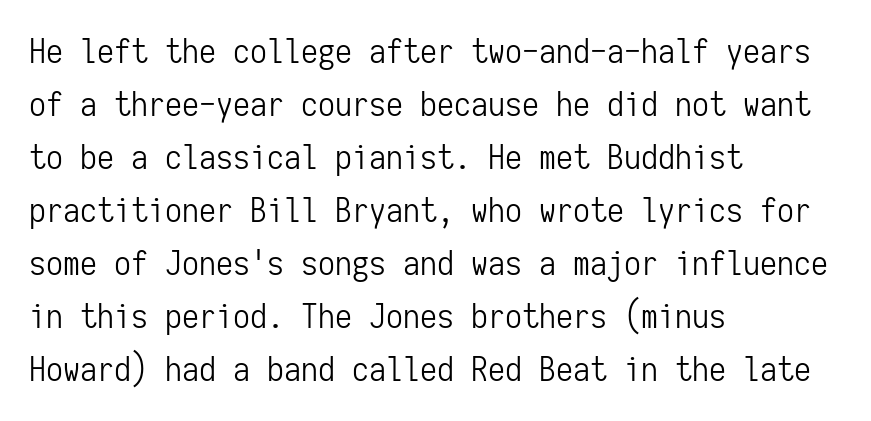
The image shows 34 px light, condensed sans-serif type, upright, monospaced; set left-aligned, normal line spacing (1.56x), normal letter spacing, not underlined; low stroke contrast and a medium x-height.
